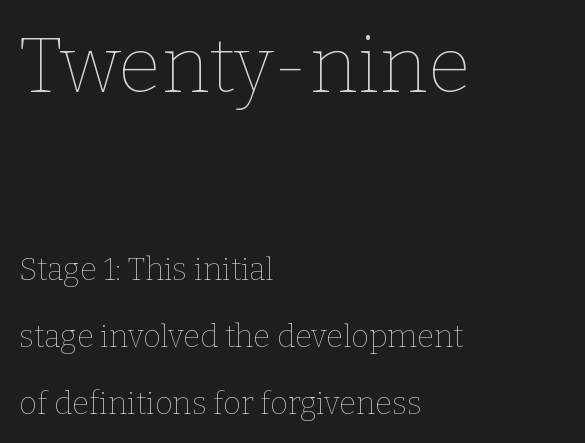
The image shows 78 px thin type, upright; set left-aligned, loose line spacing (2.17x), normal letter spacing, not underlined; the first (top) block is 2.52x larger; low stroke contrast and a medium x-height.
